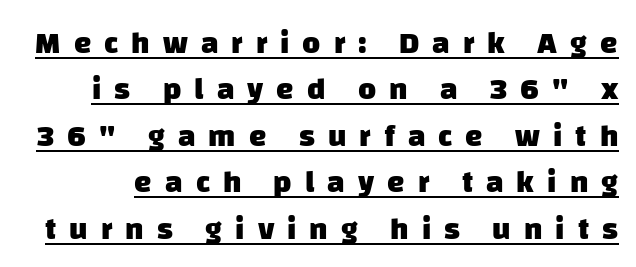
Is there much room between lines? A standard amount, neither cramped nor airy. Does a line run under the words? Yes, clearly. Caption: bold face, heavy strokes. The letters advance in unequal steps, a hallmark of proportional type. Examine the stroke ends and you'll find no serifs. The type is letterspaced generously, with wide tracking.
